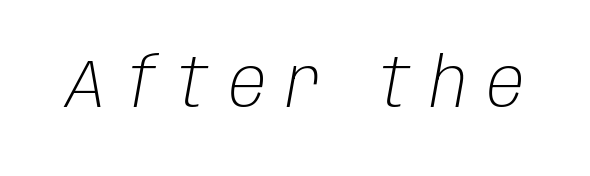
The image shows 69 px light, condensed type, italic (leaning right); set unusually wide letter spacing (+0.3 em), not underlined; low stroke contrast and a large x-height.
